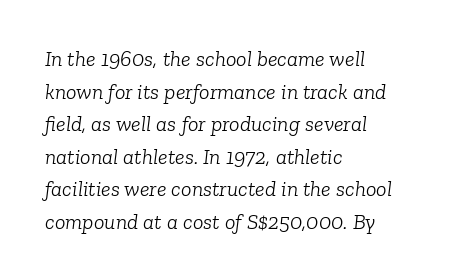
{"italic": "yes", "lean": "right", "slant_degrees": 6, "bold": "no", "underline": "no", "align": "left", "line_spacing": "normal", "line_spacing_ratio": 1.48, "letter_spacing": "normal", "letter_spacing_em": 0.0, "glyph_px": 22}
